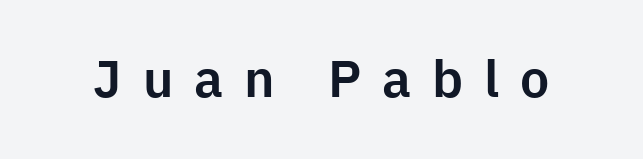
The words here are not underlined. Note: no serifs on the glyphs. Here the designer chose a conventional face with non-uniform glyph widths. Rendered with straight, roman letterforms. The tracking jumps out immediately: characters are airy and widely separated.
